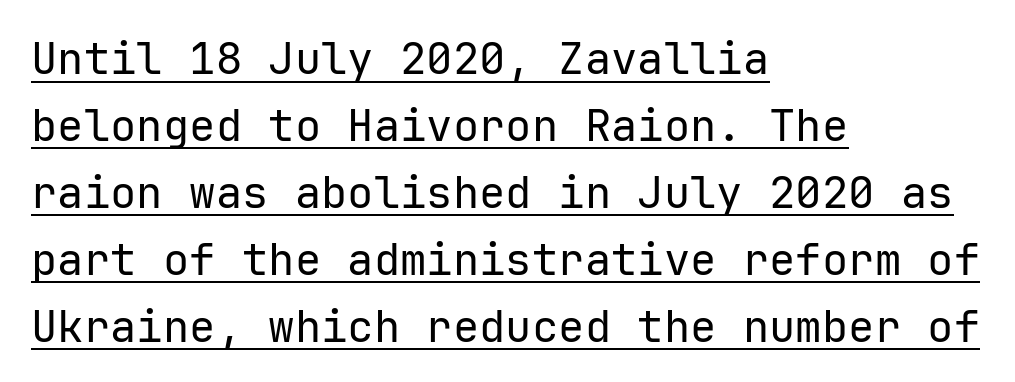
Q: Is the text bold? A: No.
Q: Is the text italic (slanted)? A: No, it is upright.
Q: Is the typeface a serif or a sans-serif typeface? A: Sans-serif.
Q: Is the text underlined? A: Yes.
Q: How is the paragraph aligned? A: Left-aligned.
Q: Is the spacing between letters normal or unusually wide? A: Normal.
Q: Is the spacing between lines tight, normal or loose? A: Normal.
Q: Width (condensed, normal, or wide)? A: Normal.
Q: Stroke contrast? A: Low.
Q: x-height? A: Medium.
